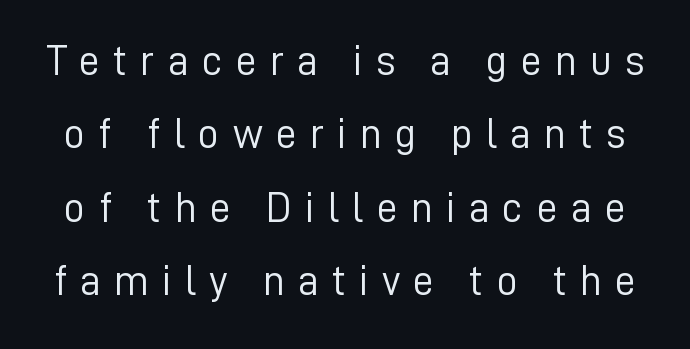
Q: Is the text bold? A: No.
Q: Is the text italic (slanted)? A: No, it is upright.
Q: Is the typeface a serif or a sans-serif typeface? A: Sans-serif.
Q: Is the text underlined? A: No.
Q: Is the spacing between letters normal or unusually wide? A: Unusually wide.
Q: Width (condensed, normal, or wide)? A: Normal.
Q: Stroke contrast? A: Low.
Q: x-height? A: Medium.
Q: Monospaced? A: No.
